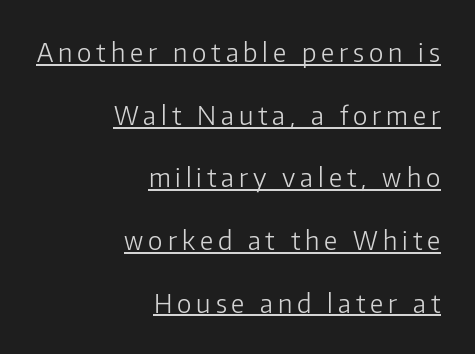
{"italic": "no", "bold": "no", "underline": "yes", "align": "right", "line_spacing": "loose", "line_spacing_ratio": 2.41, "glyph_px": 26}
